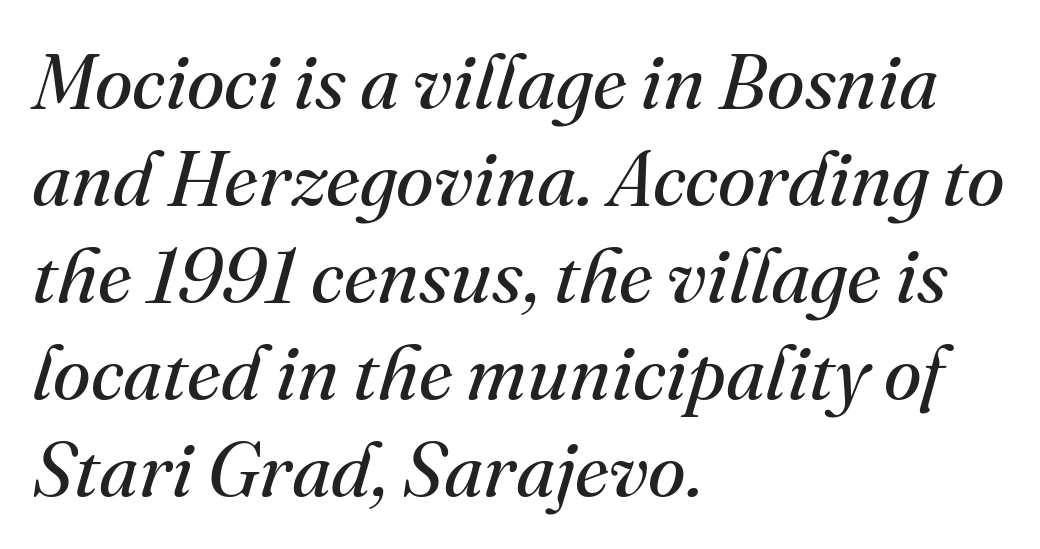
No chunkiness to these letters — they're not bold. The face used here has a pronounced slope to its letters. Leading: standard. Nothing unusual about the tracking: characters are spaced as the font intends. The specimen omits any rule beneath the text block's lines.
